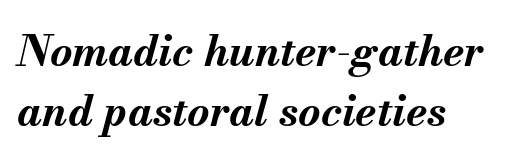
Q: Is the text bold? A: Yes.
Q: Is the text italic (slanted)? A: Yes, it leans right by about 13 degrees.
Q: Is the text underlined? A: No.
Q: How is the paragraph aligned? A: Left-aligned.
Q: Is the spacing between letters normal or unusually wide? A: Normal.
Q: Is the spacing between lines tight, normal or loose? A: Normal.
Q: Width (condensed, normal, or wide)? A: Normal.
Q: Stroke contrast? A: Medium.
Q: x-height? A: Small.
Q: Monospaced? A: No.
